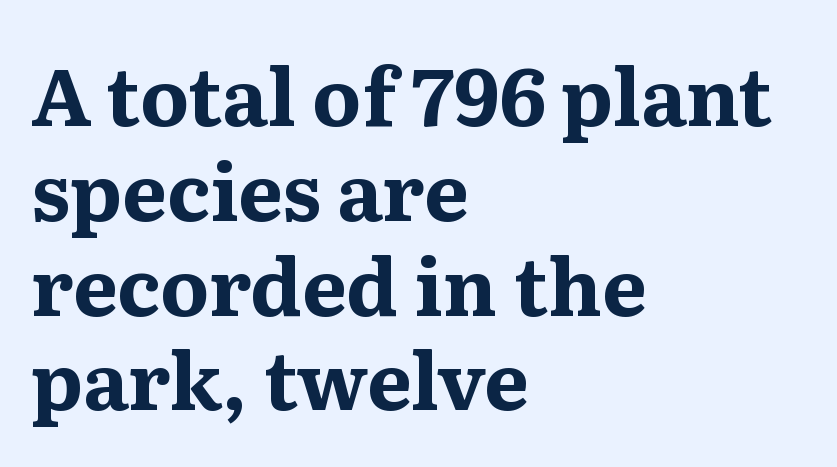
To sum up the face: it has serifs. Notice how the passage keeps a crisp vertical edge on the left only. Thick stems and heavy bowls — unmistakably bold. This rendering features lettering with no underline. Nothing unusual about the tracking: characters are spaced as the font intends.
